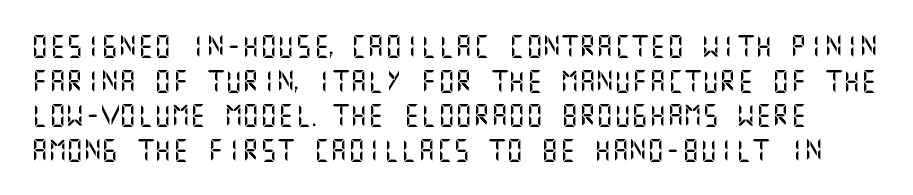
Q: Is the text italic (slanted)? A: No, it is upright.
Q: Is the text underlined? A: No.
Q: Is the spacing between letters normal or unusually wide? A: Normal.
Q: Is the spacing between lines tight, normal or loose? A: Normal.
